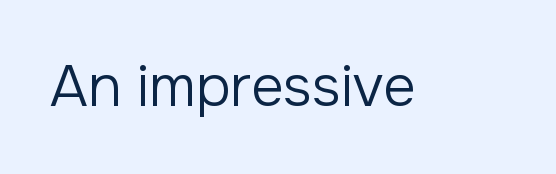
The image shows 57 px regular-weight sans-serif type, upright; set normal letter spacing, not underlined; low stroke contrast and a medium x-height.
